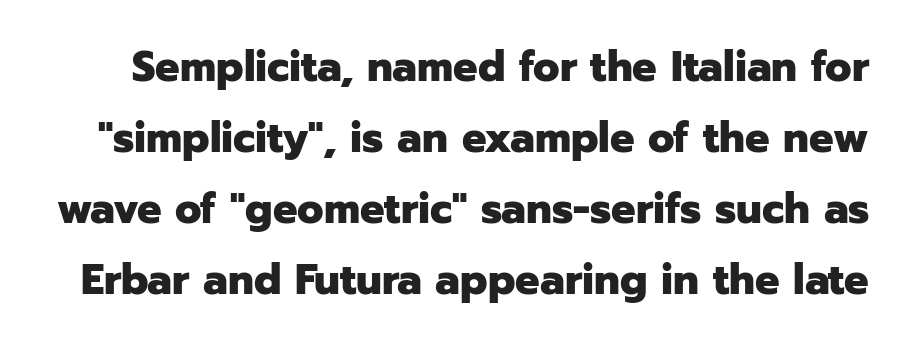
{"serif": "no", "italic": "no", "bold": "yes", "weight": "heavy", "width": "normal", "stroke_contrast": "low", "x_height": "medium", "monospaced": "no", "underline": "no", "line_spacing": "normal", "line_spacing_ratio": 1.65, "letter_spacing": "normal", "letter_spacing_em": 0.0, "glyph_px": 43}
